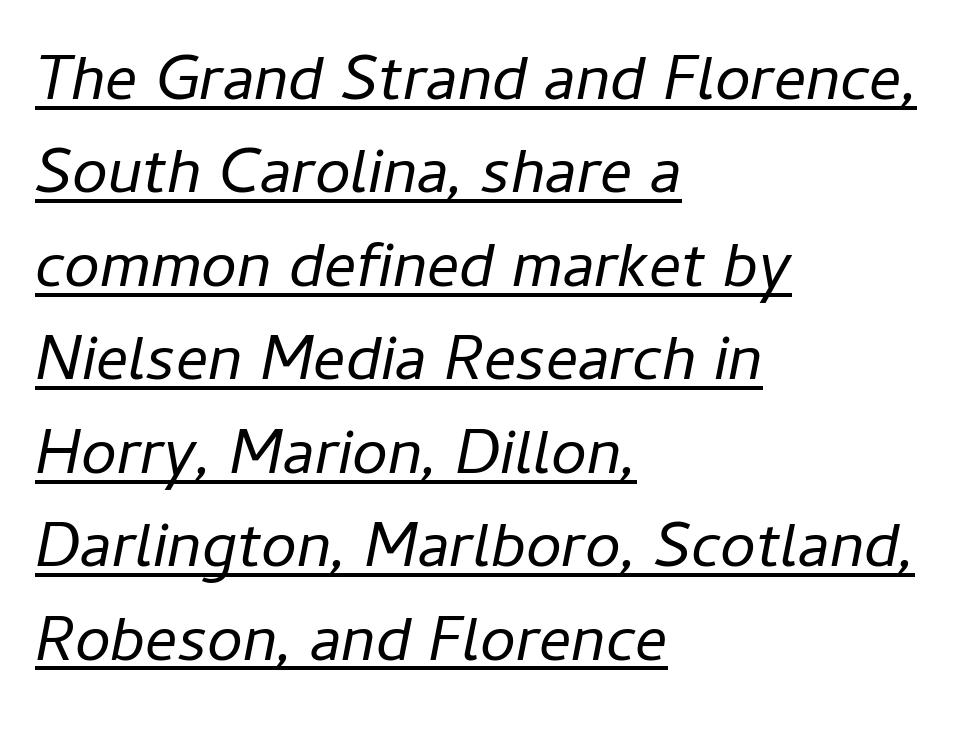
{"italic": "yes", "lean": "right", "slant_degrees": 11, "bold": "no", "weight": "regular", "width": "normal", "stroke_contrast": "low", "x_height": "medium", "monospaced": "no", "underline": "yes", "align": "left", "line_spacing": "normal", "line_spacing_ratio": 1.46, "letter_spacing": "normal", "letter_spacing_em": 0.0, "glyph_px": 64}
